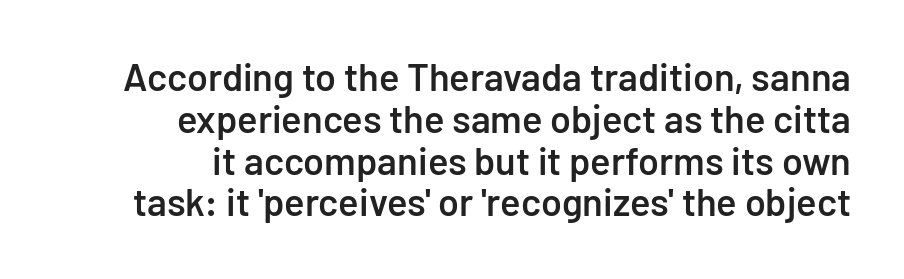
{"serif": "no", "italic": "no", "bold": "semi", "weight": "semibold", "width": "normal", "stroke_contrast": "low", "x_height": "medium", "monospaced": "no", "underline": "no", "align": "right", "line_spacing": "tight", "line_spacing_ratio": 1.1, "letter_spacing": "normal", "letter_spacing_em": 0.0, "glyph_px": 38}
